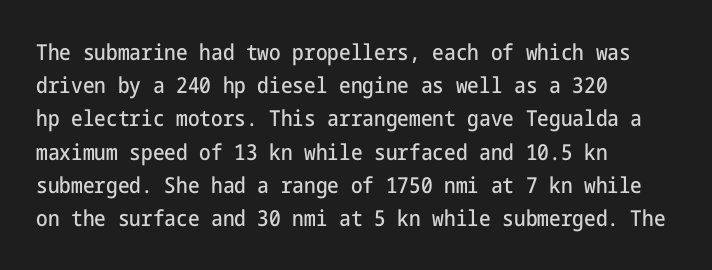
The image shows 22 px text type, upright; set left-aligned, normal line spacing (1.51x), normal letter spacing, not underlined.
